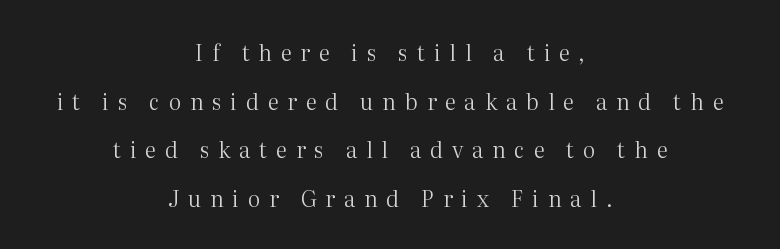
The strip under each line holds only bare page. The typography opts for an upright posture over an oblique one. This sample trades compactness for vertical openness between lines. Each line is balanced around a shared central axis. Stroke mass is kept to a normal reading level or below. In terms of letterspacing, this is a distinctly airy, spread setting.
